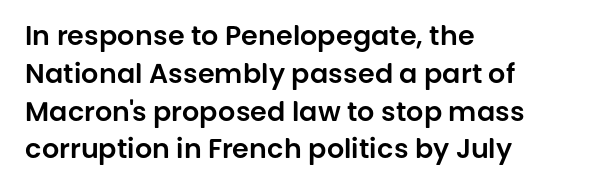
The image shows 27 px text type, upright; set left-aligned, normal line spacing (1.4x), normal letter spacing, not underlined.
